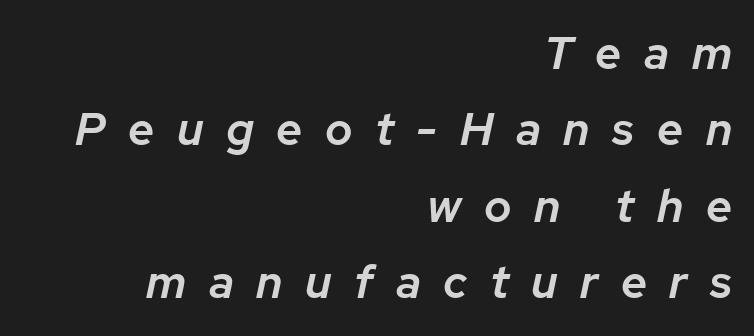
The image shows 46 px semibold type, italic (leaning right); set right-aligned, normal line spacing (1.66x), unusually wide letter spacing (+0.49 em), not underlined; low stroke contrast and a medium x-height.
